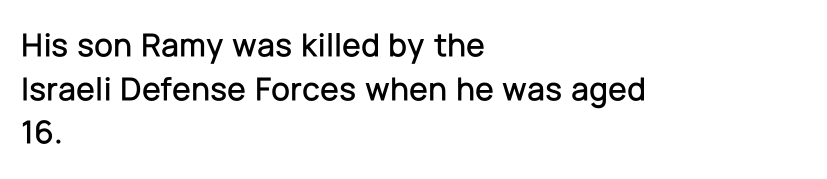
Underlining? Definitely not there. Each letter's strokes conclude bluntly, with no projecting serifs. The letters advance in unequal steps, a hallmark of proportional type. A typesetter would call this leading conventional body-copy spacing.
